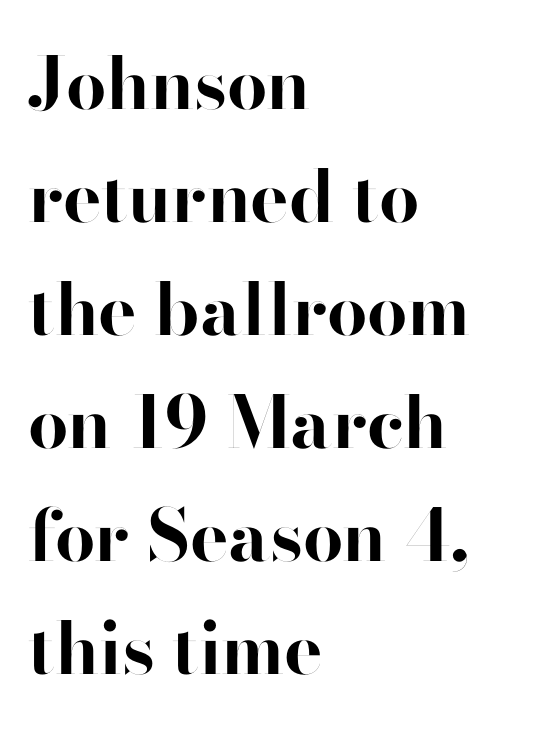
The image shows 72 px bold sans-serif type, upright; set left-aligned, normal line spacing (1.57x), normal letter spacing, not underlined; high stroke contrast and a small x-height.
